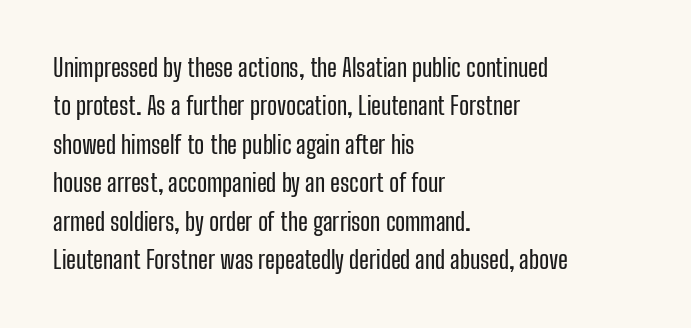
How would I describe the line gaps? Plain and ordinary. Teacher's note: observe the even left margin — that is flush-left alignment. Decoration check: the copy has no underline. Characters follow at the spacing the type designer built in. Is there any slant? The stems are plumb.
